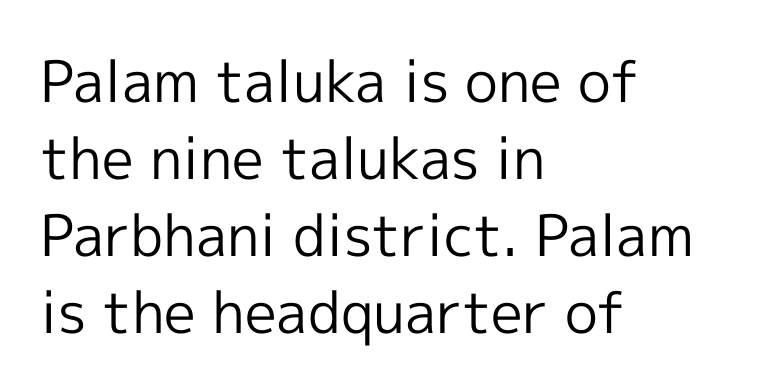
Anything drawn beneath the words? Only blank space. Reading down the column, the eye jumps a familiar distance to each next line. Is the type heavy? It reads as light-to-regular instead. Spacing between characters is what you'd get straight out of the box. It's the straight-up-and-down kind of type.
